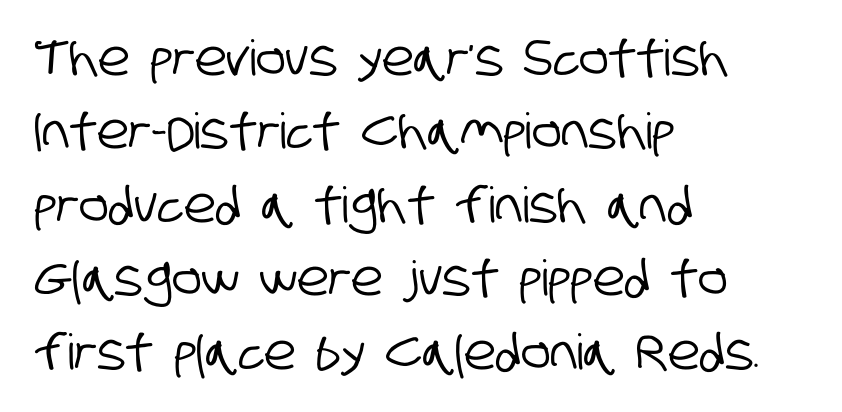
Q: Is the typeface a serif or a sans-serif typeface? A: Sans-serif.
Q: Is the text underlined? A: No.
Q: How is the paragraph aligned? A: Left-aligned.
Q: Is the spacing between letters normal or unusually wide? A: Normal.
Q: Is the spacing between lines tight, normal or loose? A: Normal.
Q: Width (condensed, normal, or wide)? A: Condensed.
Q: Stroke contrast? A: Low.
Q: x-height? A: Large.
Q: Monospaced? A: No.
